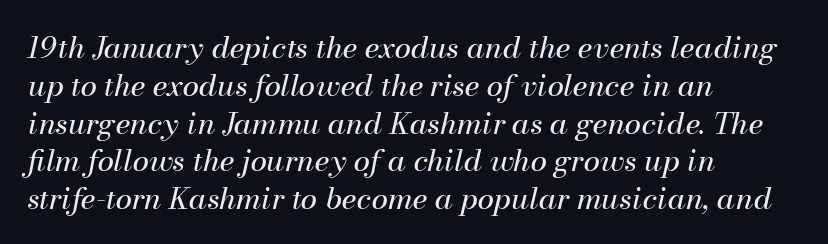
{"italic": "yes", "lean": "right", "slant_degrees": 13, "bold": "no", "weight": "regular", "width": "normal", "stroke_contrast": "medium", "x_height": "small", "monospaced": "no", "underline": "no", "align": "left", "line_spacing": "normal", "line_spacing_ratio": 1.26, "letter_spacing": "normal", "letter_spacing_em": 0.0, "glyph_px": 30}
